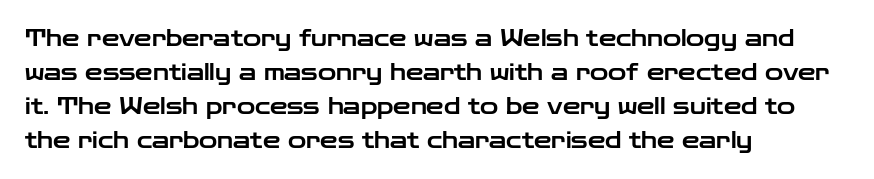
The image shows 22 px text type, upright; set left-aligned, normal line spacing (1.54x), normal letter spacing, not underlined.
